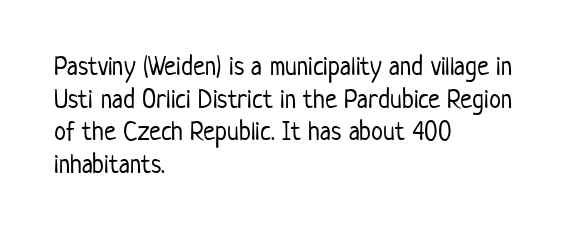
{"italic": "no", "bold": "no", "underline": "no", "align": "left", "line_spacing_ratio": 1.21, "letter_spacing": "normal", "letter_spacing_em": 0.0, "glyph_px": 27}
